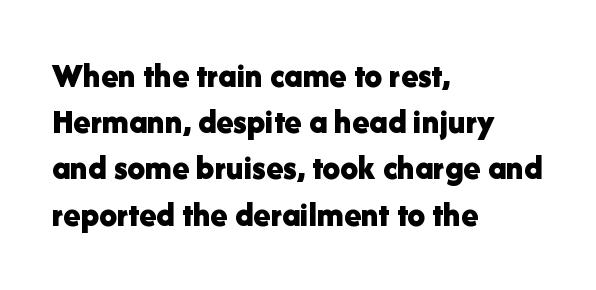
{"serif": "no", "italic": "no", "bold": "yes", "weight": "bold", "width": "normal", "stroke_contrast": "low", "x_height": "medium", "monospaced": "no", "underline": "no", "align": "left", "line_spacing": "normal", "line_spacing_ratio": 1.32, "letter_spacing": "normal", "letter_spacing_em": 0.0, "glyph_px": 35}
